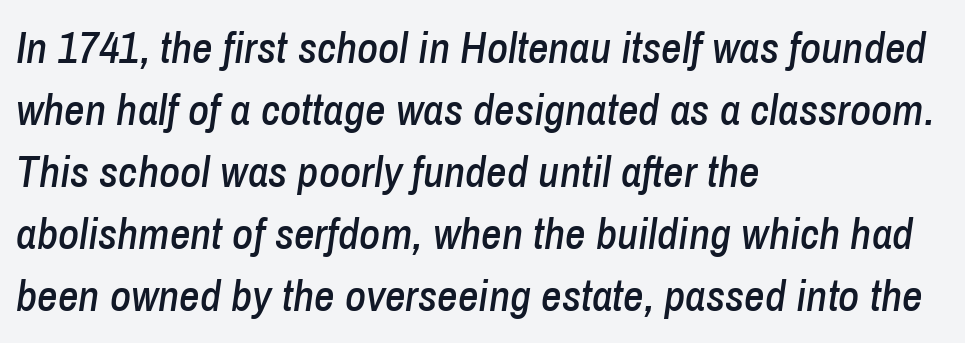
{"italic": "yes", "lean": "right", "slant_degrees": 8, "width": "condensed", "stroke_contrast": "low", "x_height": "medium", "monospaced": "no", "underline": "no", "align": "left", "line_spacing": "normal", "line_spacing_ratio": 1.38, "letter_spacing": "normal", "letter_spacing_em": 0.0, "glyph_px": 45}
